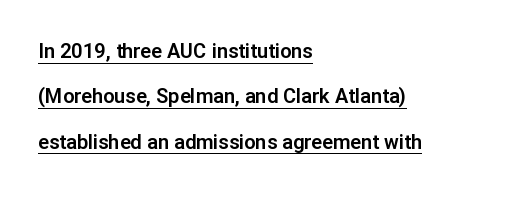
The image shows 20 px text type, upright; set left-aligned, loose line spacing (2.27x), normal letter spacing, underlined.
